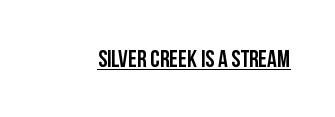
Default kerning and tracking; the words read as compact shapes. Notice how the stems are strictly vertical — no italics here. The glyphs are accompanied by a horizontal stroke just below them.
